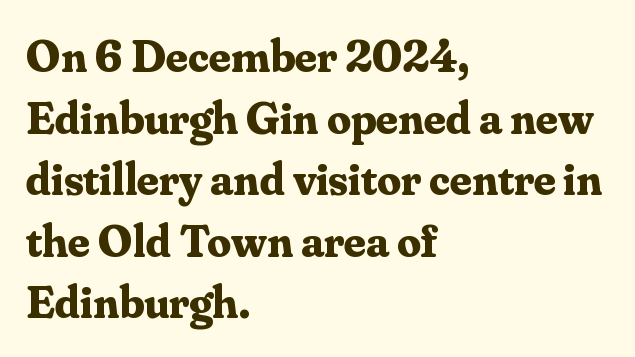
The image shows 47 px bold serif type, upright; set left-aligned, normal line spacing (1.31x), normal letter spacing, not underlined; medium stroke contrast and a small x-height.
